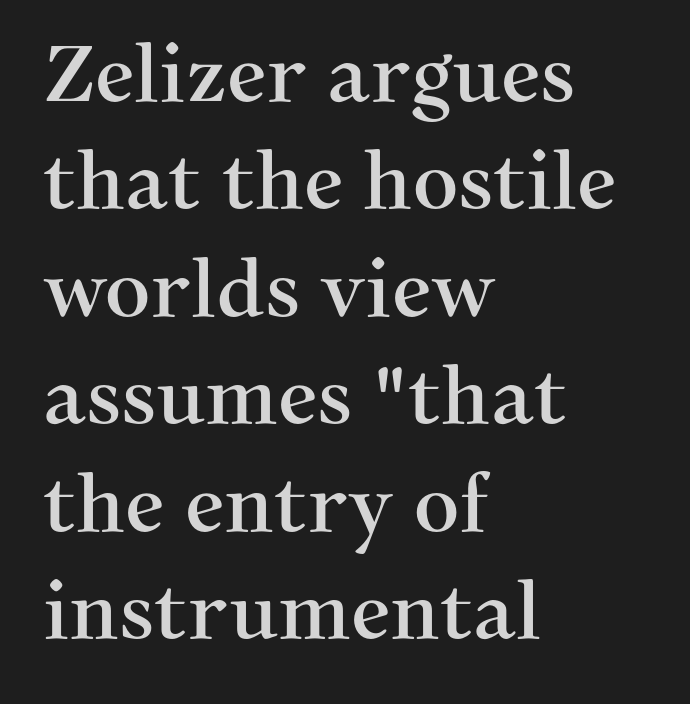
There is no visible air inserted between adjacent glyphs. Varying glyph widths throughout — classic text-font behaviour. Any mark beneath the type? The region is blank. The compositor pushed each line to the left boundary. The rows are spaced the way most documents space them.
